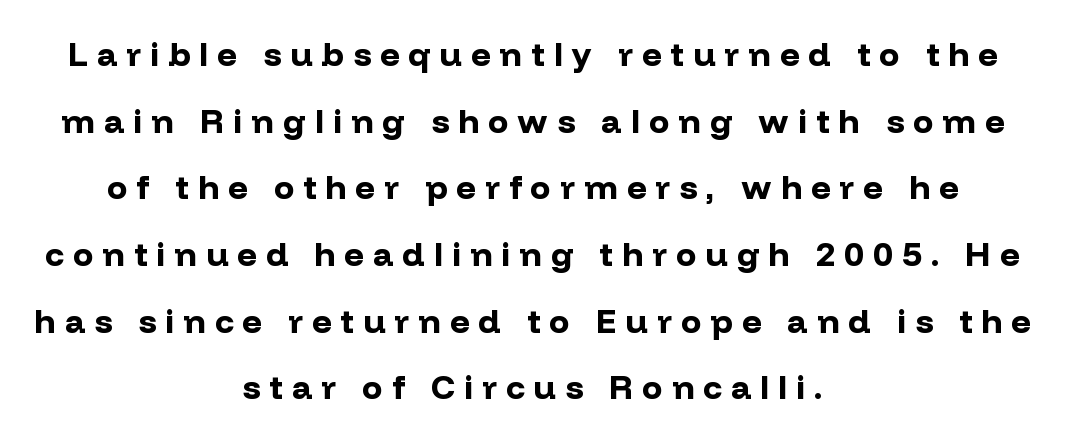
The image shows 34 px bold sans-serif type, upright; set centered, loose line spacing (1.96x), unusually wide letter spacing (+0.27 em), not underlined; low stroke contrast and a medium x-height.
